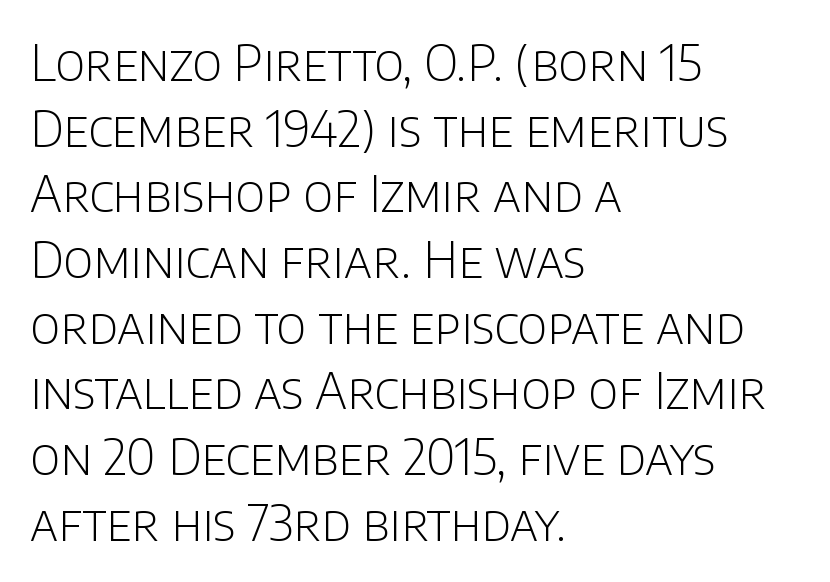
Q: Is the text bold? A: No.
Q: Is the text italic (slanted)? A: No, it is upright.
Q: Is the typeface a serif or a sans-serif typeface? A: Sans-serif.
Q: Is the text underlined? A: No.
Q: How is the paragraph aligned? A: Left-aligned.
Q: Is the spacing between letters normal or unusually wide? A: Normal.
Q: Is the spacing between lines tight, normal or loose? A: Normal.
Q: Width (condensed, normal, or wide)? A: Normal.
Q: Stroke contrast? A: Low.
Q: x-height? A: Large.
Q: Monospaced? A: No.
